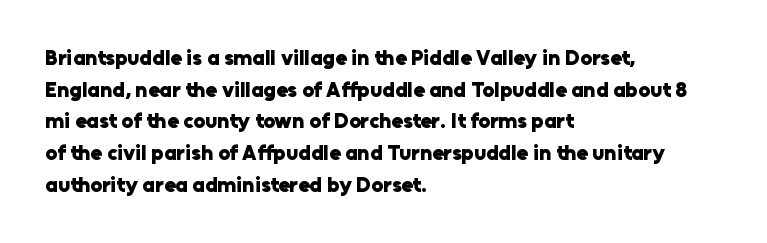
Q: Is the text bold? A: Yes.
Q: Is the text italic (slanted)? A: No, it is upright.
Q: Is the text underlined? A: No.
Q: How is the paragraph aligned? A: Left-aligned.
Q: Is the spacing between letters normal or unusually wide? A: Normal.
Q: Is the spacing between lines tight, normal or loose? A: Normal.
